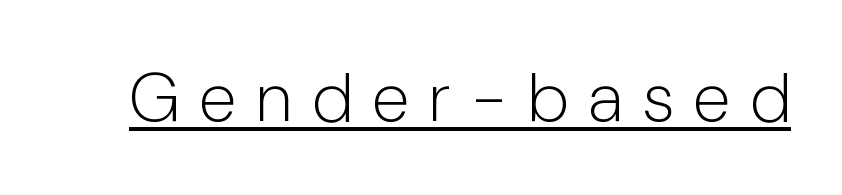
{"serif": "no", "italic": "no", "bold": "no", "weight": "light", "width": "condensed", "stroke_contrast": "low", "x_height": "medium", "monospaced": "no", "underline": "yes", "letter_spacing": "wide", "letter_spacing_em": 0.31, "glyph_px": 69}
